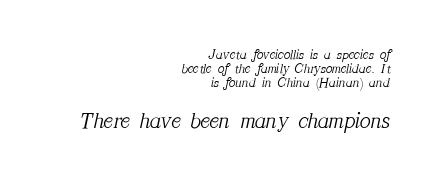
The image shows 23 px text type, italic (leaning right); set right-aligned, tight line spacing (1.01x), normal letter spacing, not underlined; the second (bottom) block is 1.64x larger.
